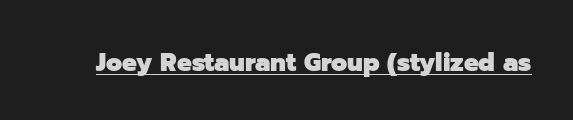
{"italic": "no", "bold": "yes", "underline": "yes", "letter_spacing": "normal", "letter_spacing_em": 0.0, "glyph_px": 26}
